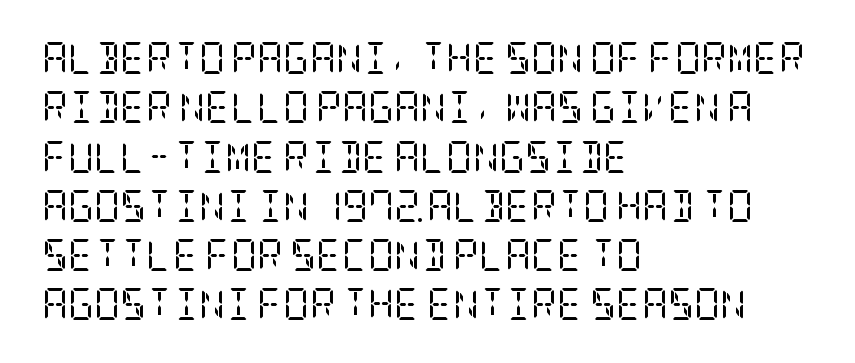
{"serif": "yes", "italic": "no", "bold": "no", "weight": "regular", "width": "condensed", "stroke_contrast": "low", "x_height": "large", "underline": "no", "align": "left", "line_spacing": "normal", "line_spacing_ratio": 1.54, "letter_spacing": "normal", "letter_spacing_em": 0.0, "glyph_px": 32}
